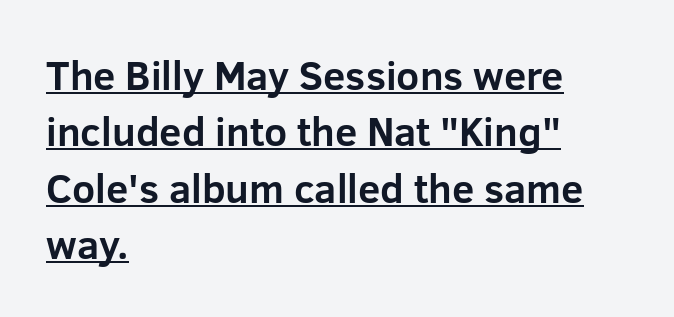
The image shows 40 px bold sans-serif type, upright; set left-aligned, normal line spacing (1.41x), normal letter spacing, underlined; low stroke contrast and a medium x-height.
